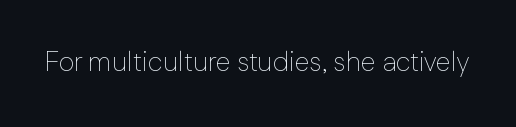
{"italic": "no", "bold": "no", "underline": "no", "letter_spacing": "normal", "letter_spacing_em": 0.0, "glyph_px": 27}
